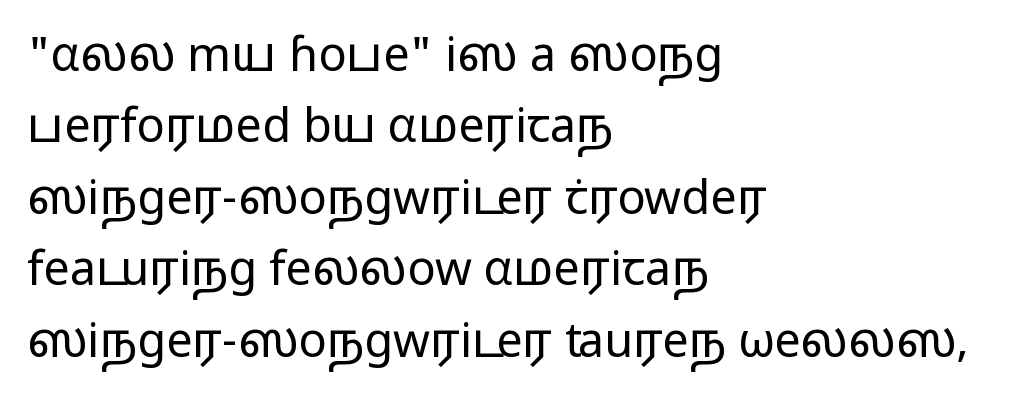
The image shows 47 px regular-weight, wide sans-serif type, upright; set left-aligned, normal line spacing (1.52x), normal letter spacing, not underlined; low stroke contrast and a medium x-height.
